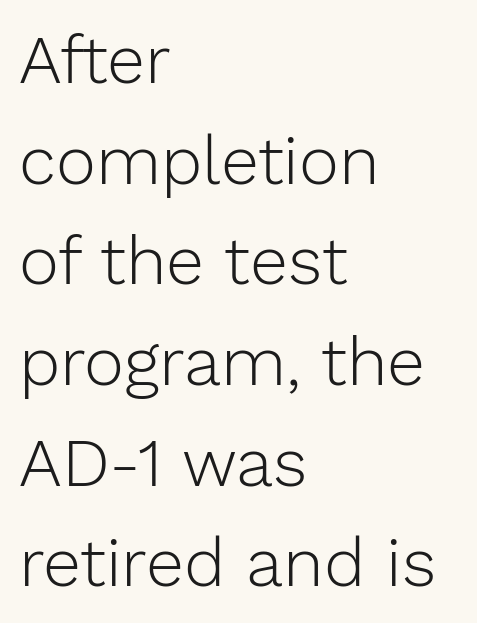
You could not count columns in this text — the font is proportionally spaced. A typesetter would call this zero additional tracking. Unlike italic type, these characters show no tilt at all. Each row of text sits above clean, open space. The passage shown is typeset with a sans-serif family.
